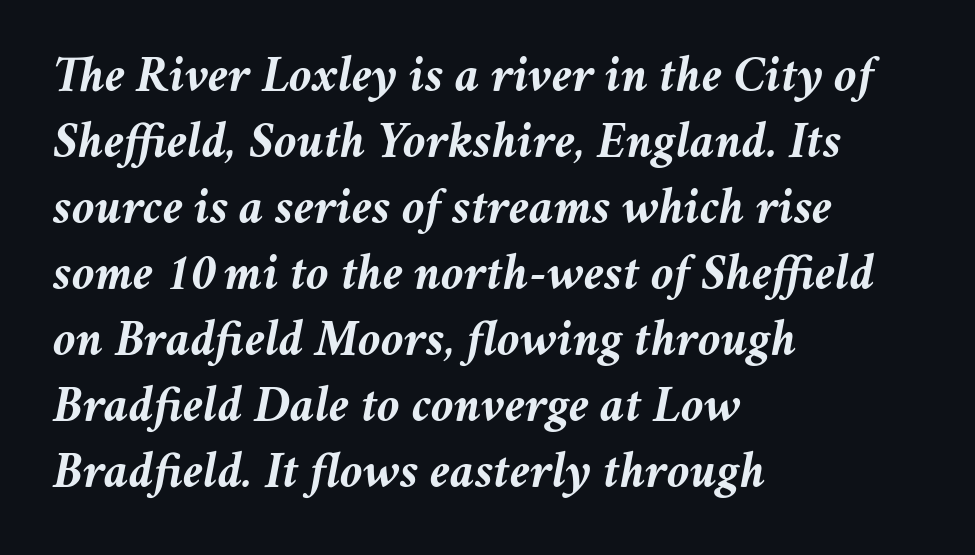
The image shows 52 px semibold type, italic (leaning right); set left-aligned, normal line spacing (1.27x), normal letter spacing, not underlined; medium stroke contrast and a medium x-height.
